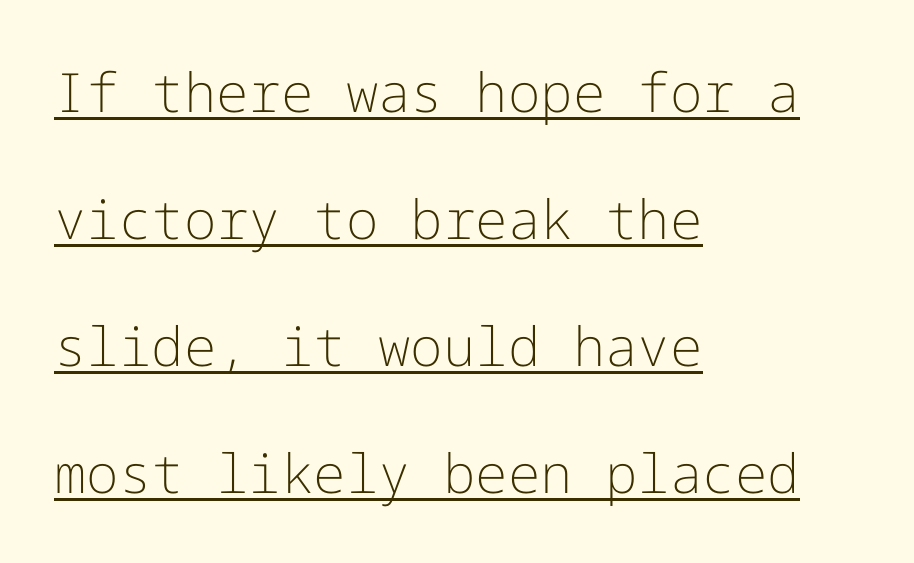
Q: Is the text bold? A: No.
Q: Is the text italic (slanted)? A: No, it is upright.
Q: Is the typeface a serif or a sans-serif typeface? A: Sans-serif.
Q: Is the text underlined? A: Yes.
Q: How is the paragraph aligned? A: Left-aligned.
Q: Is the spacing between letters normal or unusually wide? A: Normal.
Q: Is the spacing between lines tight, normal or loose? A: Loose.
Q: Width (condensed, normal, or wide)? A: Normal.
Q: Stroke contrast? A: Low.
Q: x-height? A: Medium.
